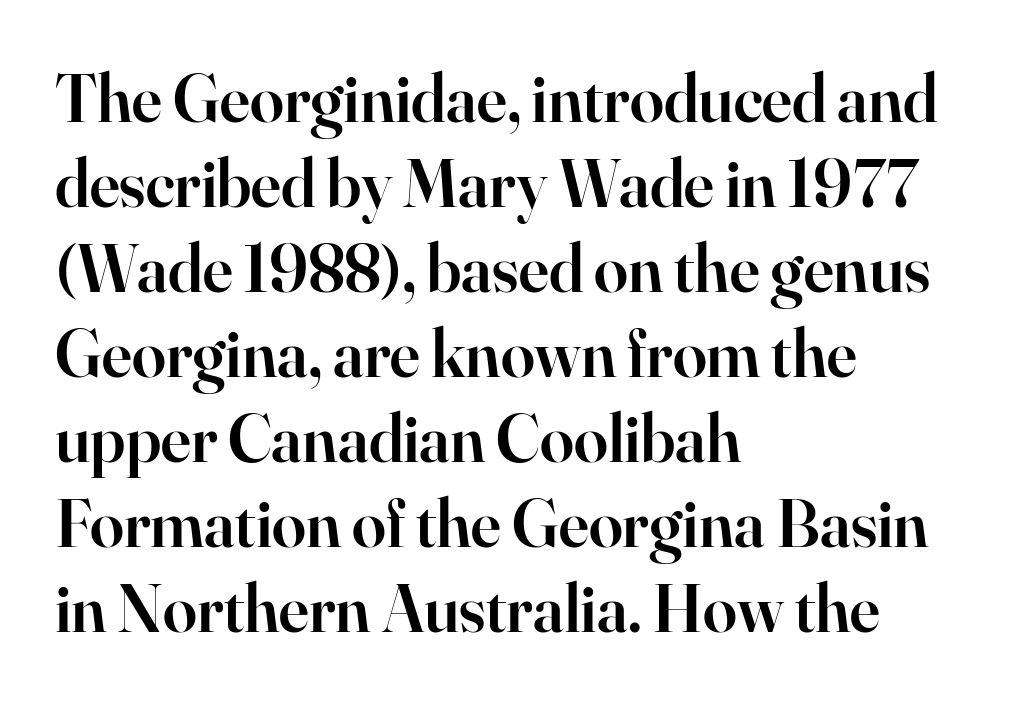
The image shows 68 px semibold serif type, upright; set left-aligned, normal line spacing (1.25x), normal letter spacing, not underlined; high stroke contrast and a small x-height.
